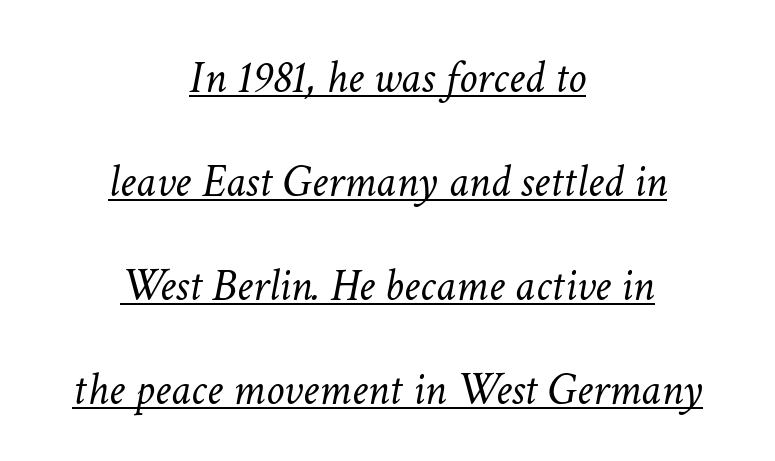
{"italic": "yes", "lean": "right", "slant_degrees": 11, "bold": "no", "weight": "light", "width": "normal", "stroke_contrast": "low", "x_height": "medium", "monospaced": "no", "underline": "yes", "align": "center", "line_spacing": "loose", "line_spacing_ratio": 2.26, "letter_spacing": "normal", "letter_spacing_em": 0.0, "glyph_px": 46}
